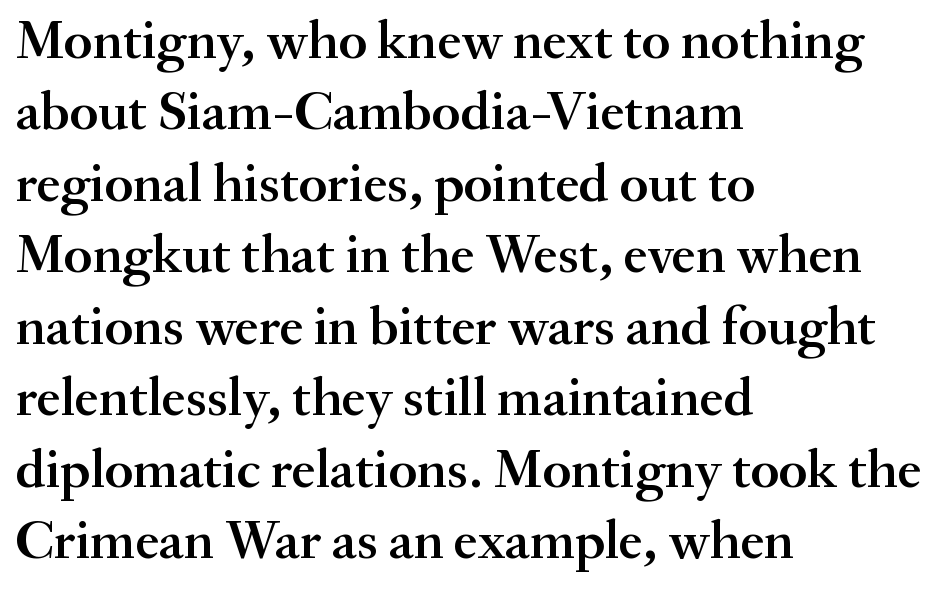
Character widths vary here, with narrow letters taking less room than wide ones. Each new line begins a customary step beneath the previous one. Serifs: yes, visible at the terminals of the letterforms. The sample has been set in demibold, a notch under bold.
